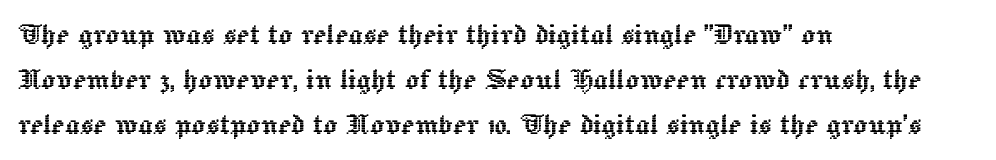
Q: Is the text italic (slanted)? A: No, it is upright.
Q: Is the text underlined? A: No.
Q: How is the paragraph aligned? A: Left-aligned.
Q: Is the spacing between letters normal or unusually wide? A: Normal.
Q: Is the spacing between lines tight, normal or loose? A: Normal.
Q: Width (condensed, normal, or wide)? A: Normal.
Q: x-height? A: Medium.
Q: Monospaced? A: No.
